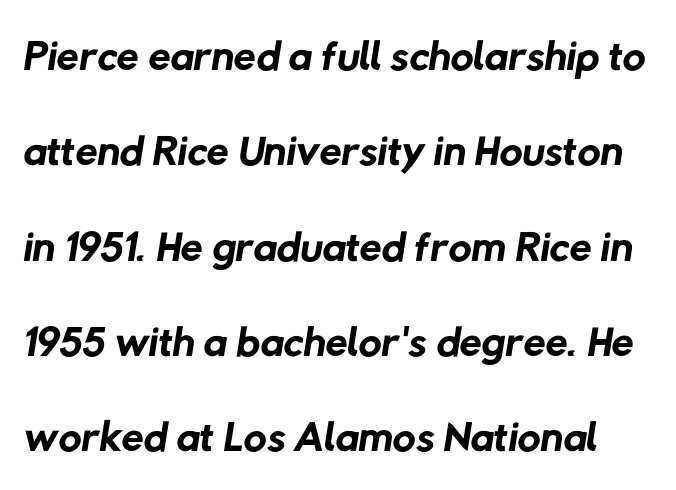
{"serif": "no", "bold": "no", "weight": "regular", "width": "normal", "stroke_contrast": "low", "x_height": "medium", "monospaced": "no", "underline": "no", "line_spacing": "normal", "line_spacing_ratio": 1.49, "letter_spacing": "normal", "letter_spacing_em": 0.0, "glyph_px": 64}
